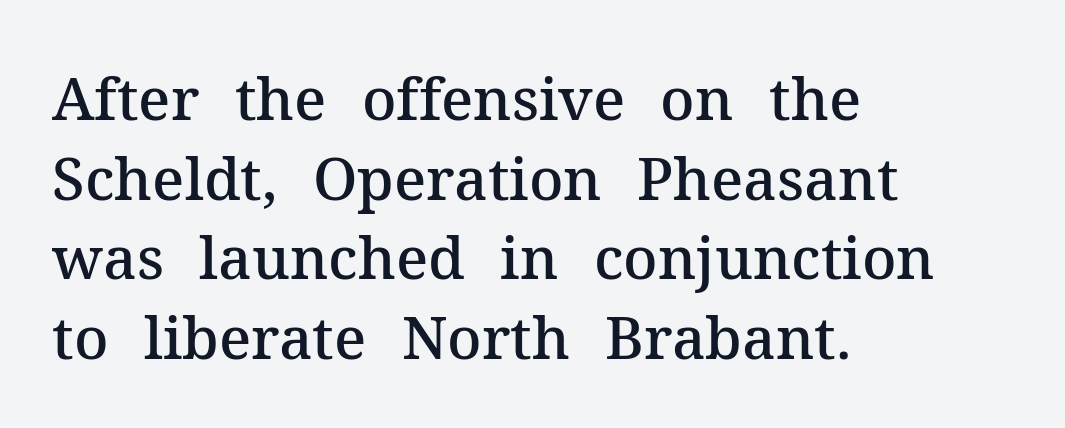
The rendering uses natural spacing where letterforms have individual widths. Evenly set lines give the paragraph a standard silhouette. Typesetter's note: demi weight, one step under bold. The axis of the letterforms is exactly vertical. Caption: standard tracking, unaltered.
